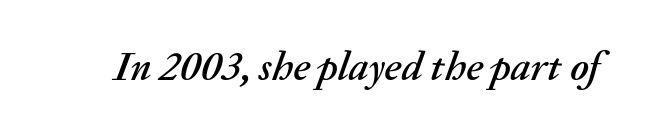
The image shows 41 px text type, italic (leaning right); set normal letter spacing, not underlined; medium stroke contrast and a medium x-height.
